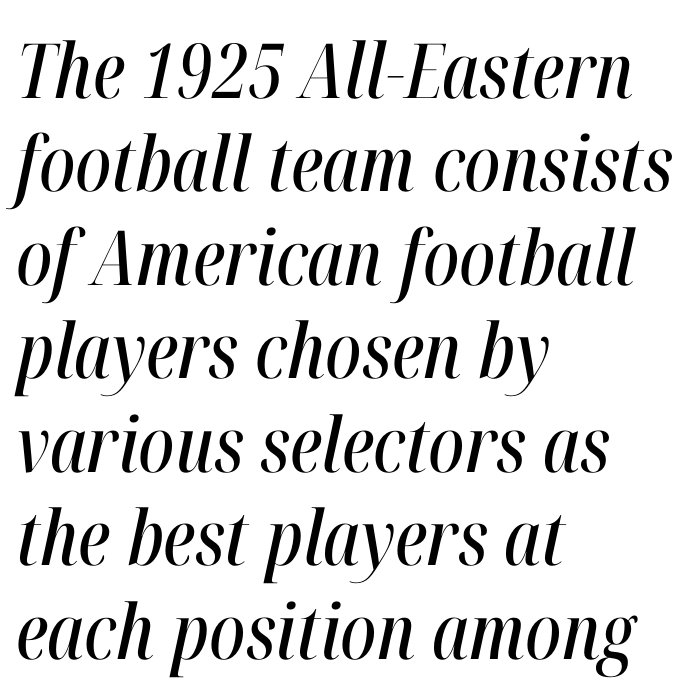
Q: Is the text italic (slanted)? A: Yes, it leans right by about 12 degrees.
Q: Is the text underlined? A: No.
Q: How is the paragraph aligned? A: Left-aligned.
Q: Is the spacing between letters normal or unusually wide? A: Normal.
Q: Width (condensed, normal, or wide)? A: Condensed.
Q: Stroke contrast? A: High.
Q: x-height? A: Medium.
Q: Monospaced? A: No.
